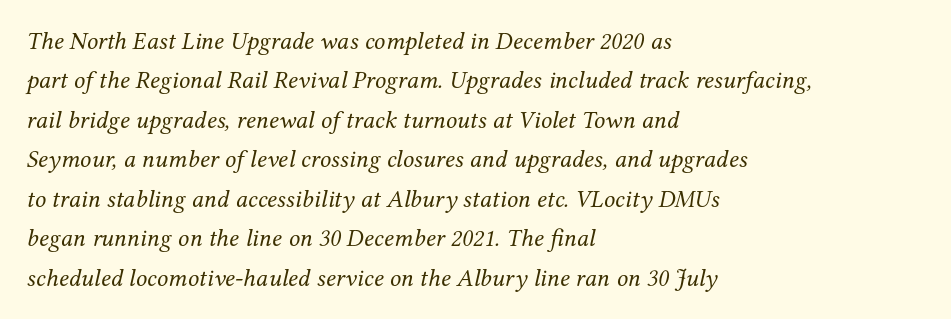
Any mark beneath the type? The region is blank. Line beginnings align vertically; line endings do not. The face used here is rendered with its standard letterfit. The face used here has a pronounced slope to its letters. Summary of weight: not heavy and not bold. The rows are spaced the way most documents space them.
